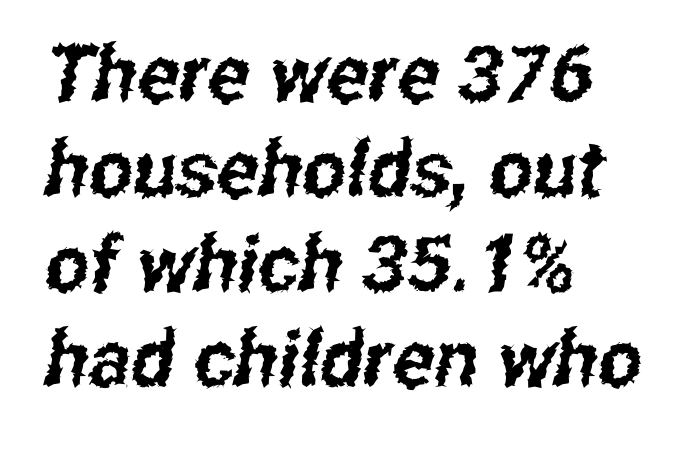
{"serif": "no", "width": "condensed", "stroke_contrast": "low", "x_height": "medium", "monospaced": "no", "underline": "no", "align": "left", "line_spacing_ratio": 1.22, "letter_spacing": "normal", "letter_spacing_em": 0.0, "glyph_px": 78}
